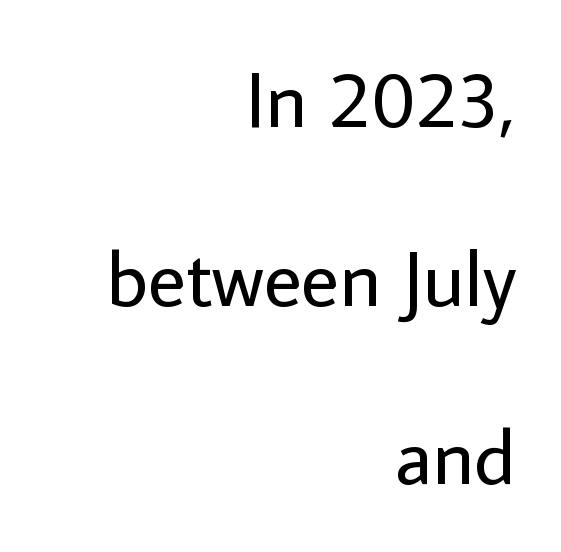
Q: Is the text bold? A: No.
Q: Is the text italic (slanted)? A: No, it is upright.
Q: Is the typeface a serif or a sans-serif typeface? A: Sans-serif.
Q: Is the text underlined? A: No.
Q: How is the paragraph aligned? A: Right-aligned.
Q: Is the spacing between letters normal or unusually wide? A: Normal.
Q: Is the spacing between lines tight, normal or loose? A: Loose.
Q: Width (condensed, normal, or wide)? A: Normal.
Q: Stroke contrast? A: Low.
Q: x-height? A: Medium.
Q: Monospaced? A: No.
